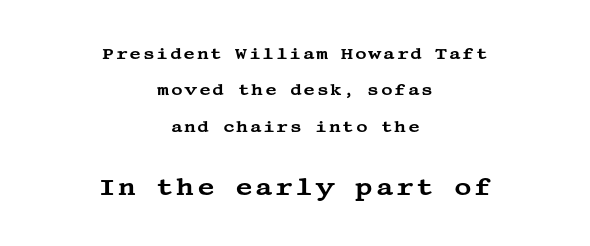
{"italic": "no", "underline": "no", "align": "center", "line_spacing": "loose", "line_spacing_ratio": 2.28, "larger_block": "second", "size_ratio": 1.5, "glyph_px": 24}
